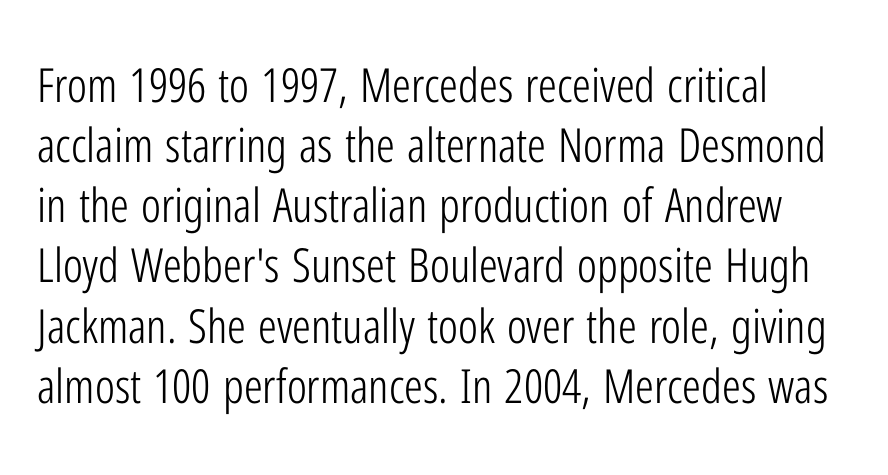
Underline: absent. The characters display no serif detailing; their extremities are plain. Think standard paragraph weight, or any step lighter than that. Reading down the column, the eye jumps a familiar distance to each next line.
